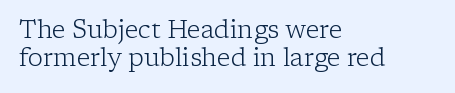
{"italic": "no", "bold": "no", "underline": "no", "align": "left", "line_spacing": "tight", "line_spacing_ratio": 1.13, "letter_spacing": "normal", "letter_spacing_em": 0.0, "glyph_px": 25}
